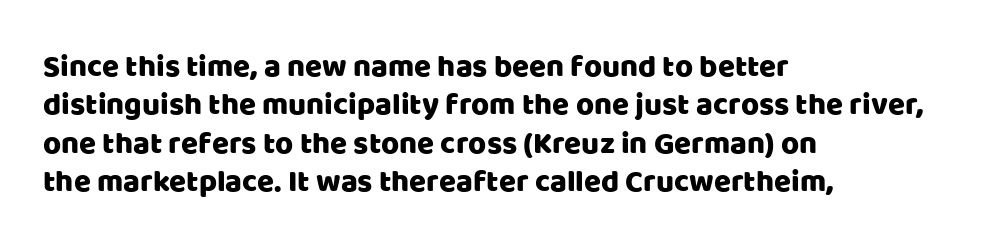
A typesetter would label this face a sans. Nothing unusual about the tracking: characters are spaced as the font intends. Decoration check: the copy has no underline. Compared with a centered layout, this one pins lines to the left instead. The lettering holds an erect, upright posture throughout. Varying glyph widths throughout — classic text-font behaviour.
